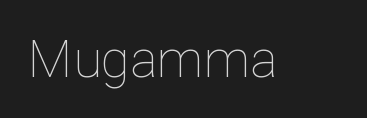
{"italic": "no", "bold": "no", "weight": "thin", "width": "normal", "stroke_contrast": "low", "x_height": "medium", "monospaced": "no", "underline": "no", "letter_spacing": "normal", "letter_spacing_em": 0.0, "glyph_px": 52}
